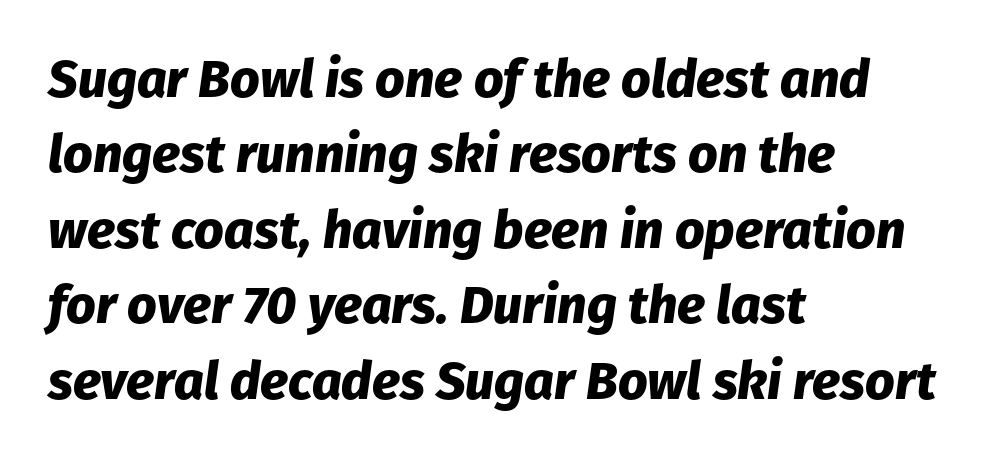
The string is rendered with underlining switched off. Reading down the column, the eye jumps a familiar distance to each next line. A dark, heavy texture on the line: the type is bold. Reading down the block, your eye returns to a fixed left position each line.
